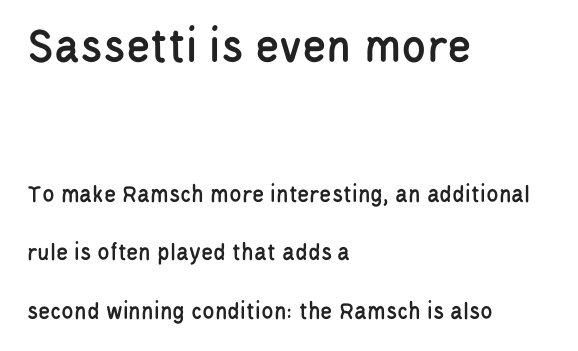
{"serif": "no", "italic": "no", "width": "condensed", "stroke_contrast": "low", "x_height": "large", "monospaced": "no", "underline": "no", "align": "left", "line_spacing": "loose", "line_spacing_ratio": 2.34, "letter_spacing": "normal", "letter_spacing_em": 0.0, "larger_block": "first", "size_ratio": 2.0, "glyph_px": 50}
